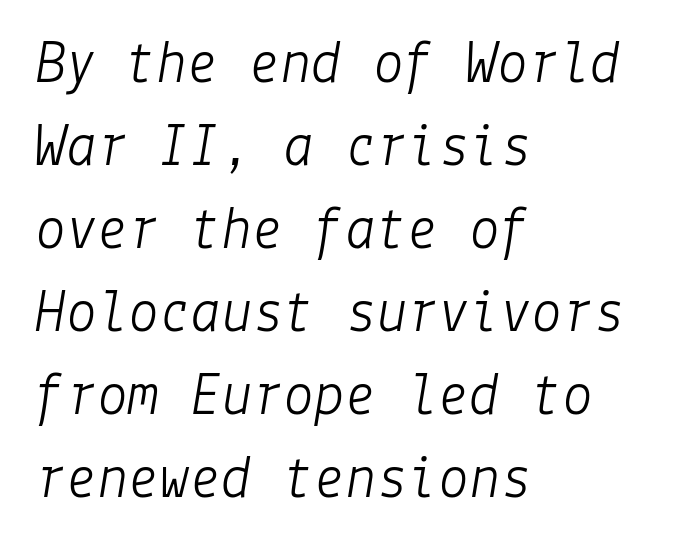
Q: Is the text bold? A: No.
Q: Is the text italic (slanted)? A: Yes, it leans right by about 9 degrees.
Q: Is the text underlined? A: No.
Q: How is the paragraph aligned? A: Left-aligned.
Q: Is the spacing between letters normal or unusually wide? A: Normal.
Q: Is the spacing between lines tight, normal or loose? A: Normal.
Q: Width (condensed, normal, or wide)? A: Normal.
Q: Stroke contrast? A: Low.
Q: x-height? A: Medium.
